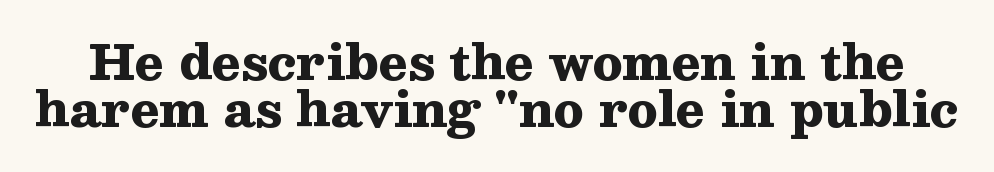
Q: Is the text bold? A: Yes.
Q: Is the text italic (slanted)? A: No, it is upright.
Q: Is the typeface a serif or a sans-serif typeface? A: Serif.
Q: Is the text underlined? A: No.
Q: Is the spacing between letters normal or unusually wide? A: Normal.
Q: Is the spacing between lines tight, normal or loose? A: Tight.
Q: Width (condensed, normal, or wide)? A: Wide.
Q: Stroke contrast? A: Medium.
Q: x-height? A: Medium.
Q: Monospaced? A: No.
